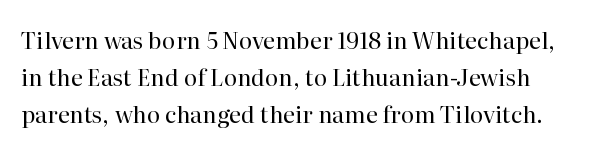
Q: Is the text bold? A: No.
Q: Is the text italic (slanted)? A: No, it is upright.
Q: Is the text underlined? A: No.
Q: Is the spacing between letters normal or unusually wide? A: Normal.
Q: Is the spacing between lines tight, normal or loose? A: Normal.
